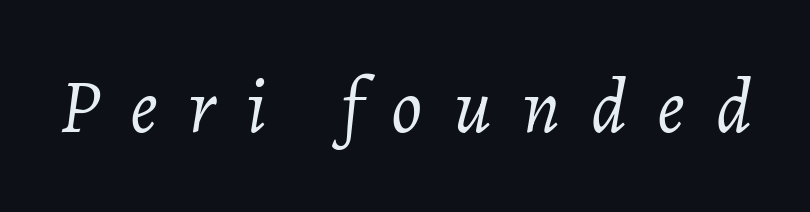
Q: Is the text bold? A: No.
Q: Is the text italic (slanted)? A: Yes, it leans right by about 7 degrees.
Q: Is the text underlined? A: No.
Q: Is the spacing between letters normal or unusually wide? A: Unusually wide.
Q: Width (condensed, normal, or wide)? A: Normal.
Q: Stroke contrast? A: Low.
Q: x-height? A: Medium.
Q: Monospaced? A: No.
